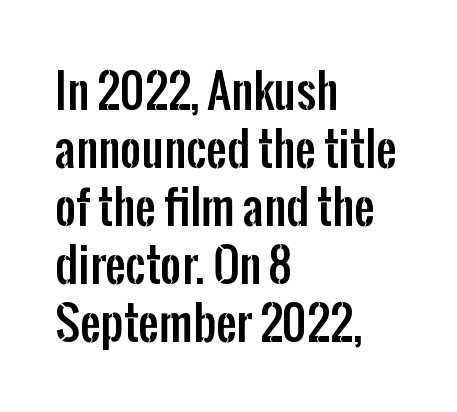
Q: Is the text italic (slanted)? A: No, it is upright.
Q: Is the typeface a serif or a sans-serif typeface? A: Sans-serif.
Q: Is the text underlined? A: No.
Q: How is the paragraph aligned? A: Left-aligned.
Q: Is the spacing between letters normal or unusually wide? A: Normal.
Q: Is the spacing between lines tight, normal or loose? A: Normal.
Q: Width (condensed, normal, or wide)? A: Condensed.
Q: Stroke contrast? A: Low.
Q: x-height? A: Medium.
Q: Monospaced? A: No.
